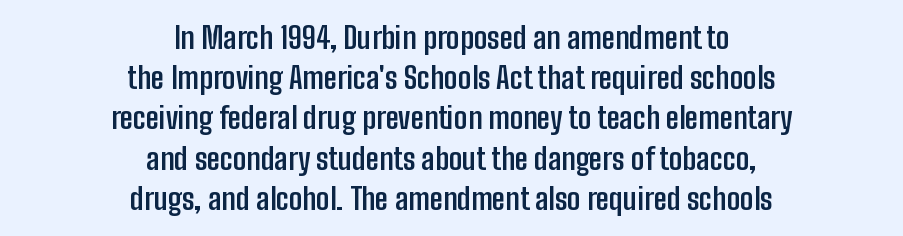
The image shows 30 px semibold, condensed sans-serif type, upright; set centered, normal line spacing (1.34x), normal letter spacing, not underlined; low stroke contrast and a medium x-height.
